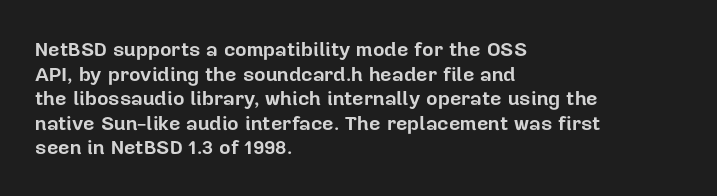
Q: Is the text bold? A: Yes.
Q: Is the text italic (slanted)? A: No, it is upright.
Q: Is the text underlined? A: No.
Q: How is the paragraph aligned? A: Left-aligned.
Q: Is the spacing between letters normal or unusually wide? A: Normal.
